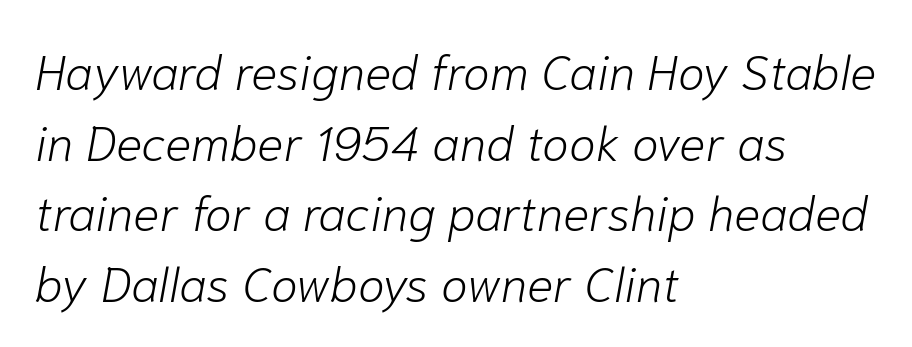
The image shows 49 px light type, italic (leaning right); set left-aligned, normal line spacing (1.44x), normal letter spacing, not underlined; low stroke contrast and a medium x-height.
